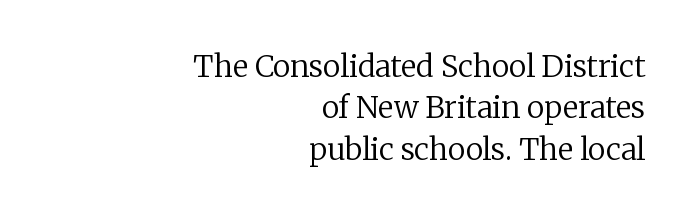
{"serif": "yes", "italic": "no", "bold": "no", "weight": "regular", "width": "normal", "stroke_contrast": "low", "x_height": "medium", "monospaced": "no", "underline": "no", "align": "right", "line_spacing": "normal", "line_spacing_ratio": 1.38, "letter_spacing": "normal", "letter_spacing_em": 0.0, "glyph_px": 30}
